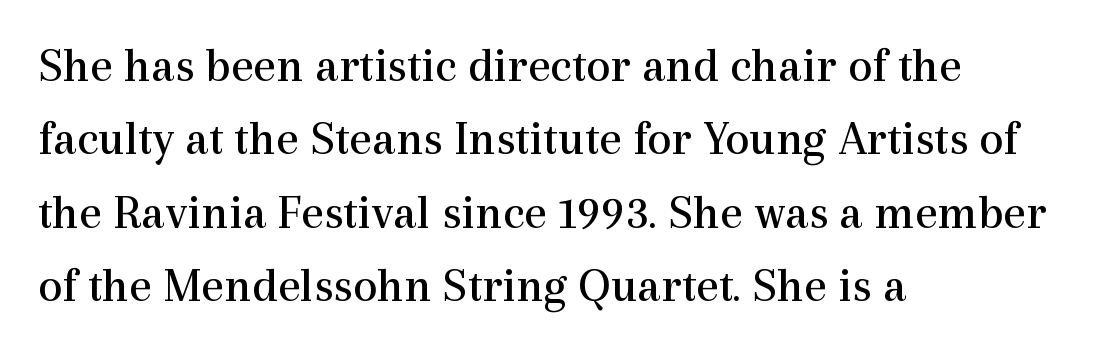
This is not heavy type; no bold has been used. Characters remain perfectly vertical along every line. The letterforms sit shoulder to shoulder at normal distance. Spacing verdict: proportional, widths tailored to each character. Each new line begins a customary step beneath the previous one. The passage is arranged the way most books set body copy — flush left.
